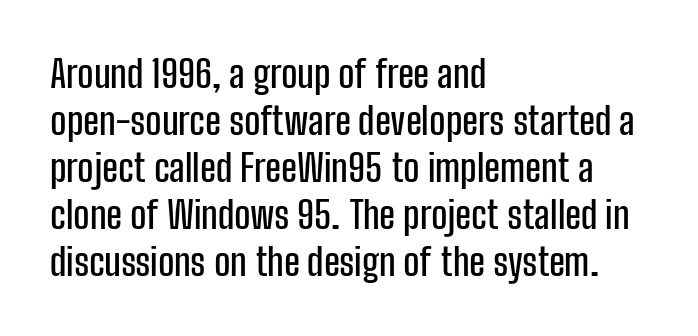
The image shows 38 px condensed sans-serif type, upright; set left-aligned, line spacing 1.24x, normal letter spacing, not underlined; low stroke contrast and a medium x-height.
